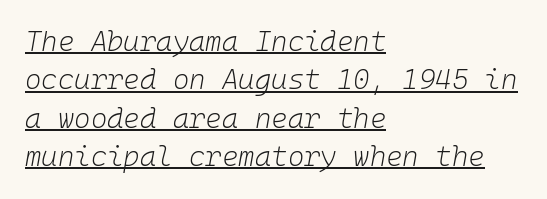
Q: Is the text bold? A: No.
Q: Is the text italic (slanted)? A: Yes, it leans right by about 10 degrees.
Q: Is the text underlined? A: Yes.
Q: How is the paragraph aligned? A: Left-aligned.
Q: Is the spacing between letters normal or unusually wide? A: Normal.
Q: Is the spacing between lines tight, normal or loose? A: Normal.
Q: Width (condensed, normal, or wide)? A: Normal.
Q: Stroke contrast? A: Low.
Q: x-height? A: Medium.
Q: Monospaced? A: Yes.
